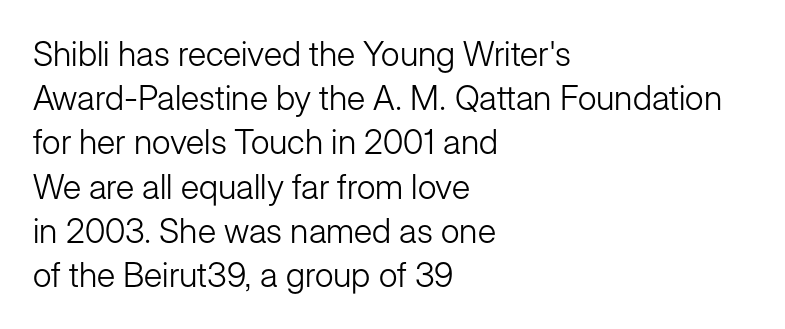
{"serif": "no", "italic": "no", "bold": "no", "weight": "light", "width": "normal", "stroke_contrast": "low", "x_height": "medium", "monospaced": "no", "underline": "no", "align": "left", "line_spacing": "normal", "line_spacing_ratio": 1.3, "letter_spacing": "normal", "letter_spacing_em": 0.0, "glyph_px": 34}
